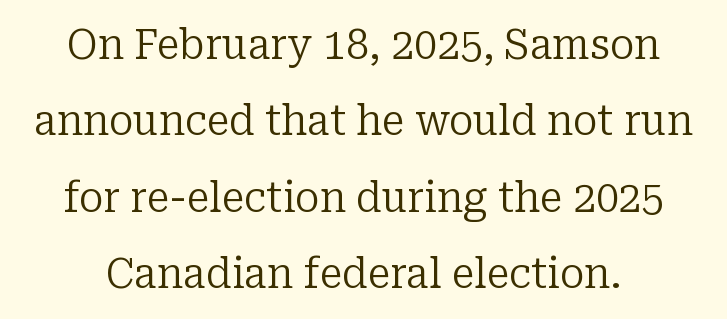
Q: Is the text bold? A: No.
Q: Is the text italic (slanted)? A: No, it is upright.
Q: Is the typeface a serif or a sans-serif typeface? A: Serif.
Q: Is the text underlined? A: No.
Q: Is the spacing between letters normal or unusually wide? A: Normal.
Q: Width (condensed, normal, or wide)? A: Normal.
Q: Stroke contrast? A: Low.
Q: x-height? A: Medium.
Q: Monospaced? A: No.
